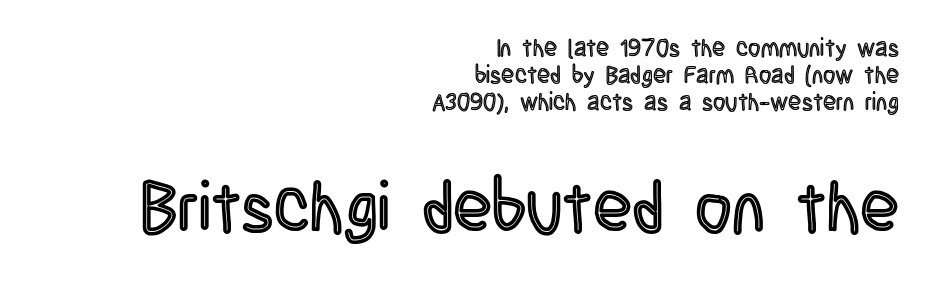
Bigger letters appear in the bottom chunk; the top chunk is reduced. You could not count columns in this text — the font is proportionally spaced. Letter spacing: default. Just letters on the line, the space beneath them empty. The line-height multiplier appears low, near solid setting. This sample is right-justified, so line beginnings fall wherever the words allow.
